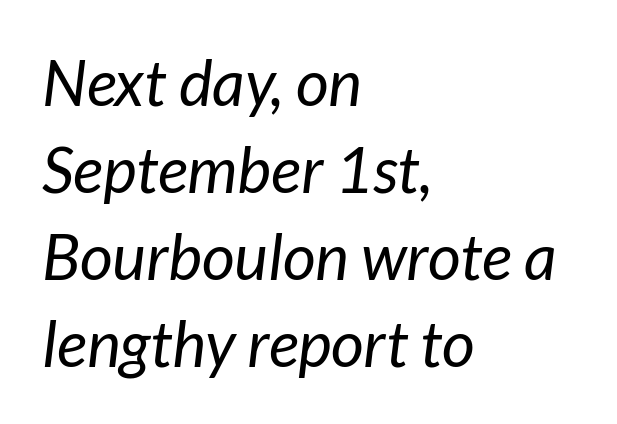
The image shows 64 px regular-weight type, italic (leaning right); set left-aligned, normal line spacing (1.36x), normal letter spacing, not underlined; low stroke contrast and a medium x-height.
